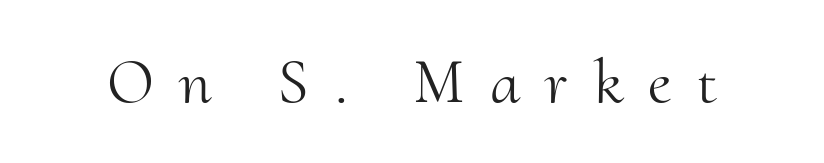
Proportional: the letters do not fall into vertical columns. Designer's note — italics off, roman on. Type style note: has serifs. Think standard paragraph weight, or any step lighter than that. These lines have a slow, spaced-out rhythm from letter to letter. Plain, unruled lines of type.
